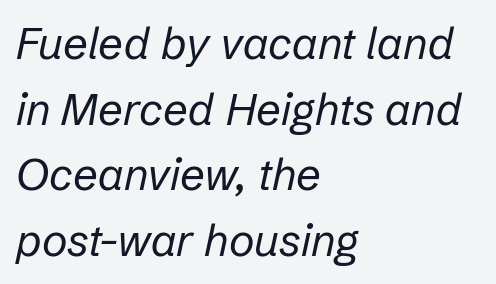
Decoration check: the copy has no underline. Here the designer chose a conventional face with non-uniform glyph widths. The line texture is even and compact thanks to regular tracking. Regular leading. The lettering tilts uniformly, giving the passage an italic look.
